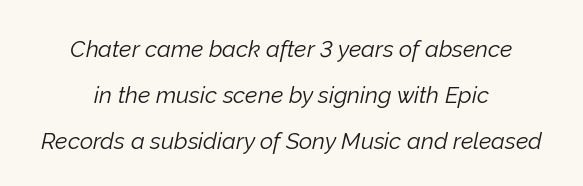
The image shows 23 px text type, italic (leaning right); set centered, loose line spacing (2.01x), normal letter spacing, not underlined.
